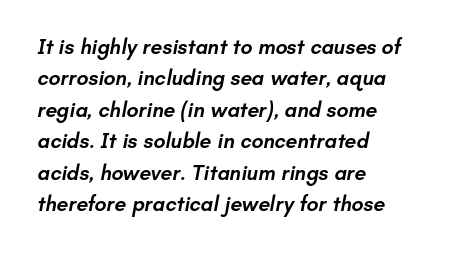
What stands out about the letter spacing? Nothing — it is the standard amount. Just letters on the line, the space beneath them empty. The paragraph has a hard left edge and a soft right edge. The characters look somewhat weighty, a semibold short of true bold. Interline gaps are of average width in this sample.
